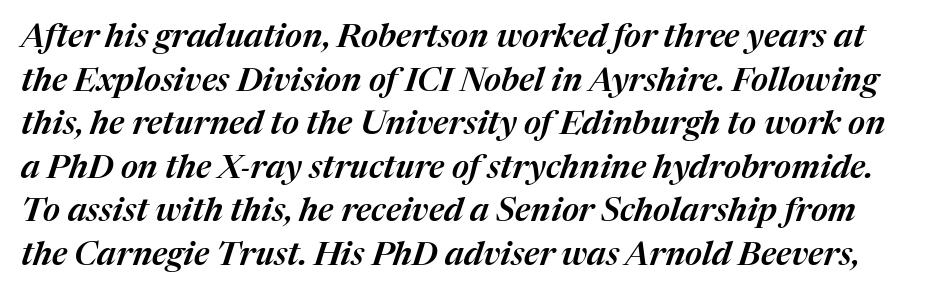
{"italic": "yes", "lean": "right", "slant_degrees": 17, "width": "normal", "stroke_contrast": "medium", "x_height": "medium", "monospaced": "no", "underline": "no", "line_spacing": "normal", "line_spacing_ratio": 1.32, "letter_spacing": "normal", "letter_spacing_em": 0.0, "glyph_px": 33}
